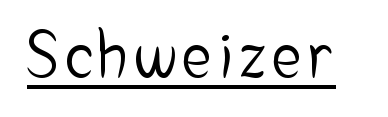
Examine the stroke ends and you'll find no serifs. Does the lettering tilt? It doesn't — this is upright. These lines are rendered in a variable-pitch font. The specimen includes a rule beneath the text block's lines.
